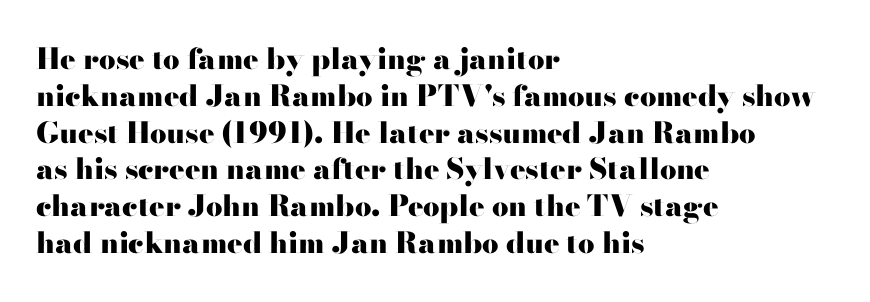
{"serif": "yes", "italic": "no", "bold": "yes", "weight": "heavy", "width": "wide", "stroke_contrast": "high", "x_height": "small", "monospaced": "no", "underline": "no", "align": "left", "line_spacing": "normal", "line_spacing_ratio": 1.27, "letter_spacing": "normal", "letter_spacing_em": 0.0, "glyph_px": 29}
